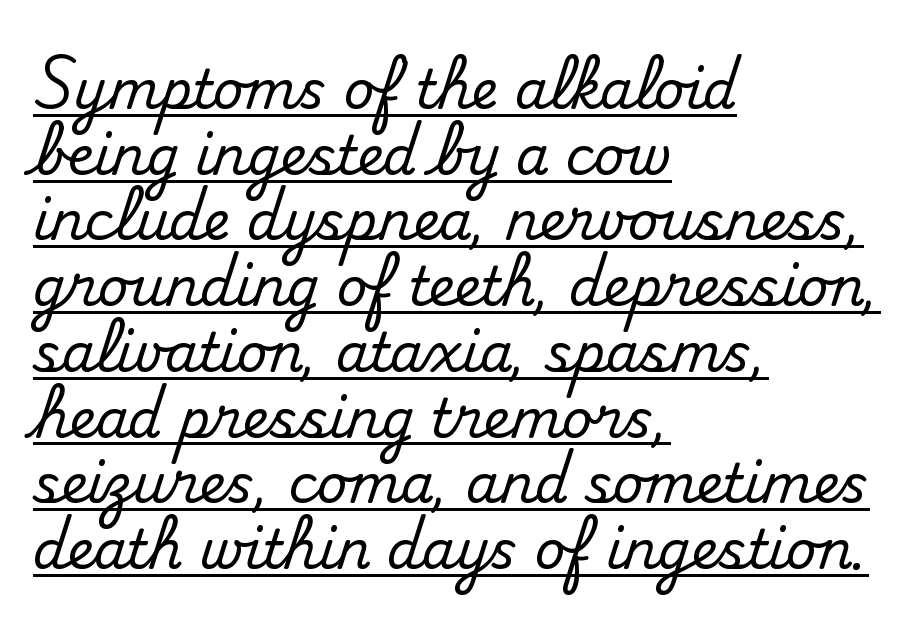
The image shows 53 px serif type; set left-aligned, line spacing 1.24x, normal letter spacing, underlined; medium stroke contrast and a small x-height.
